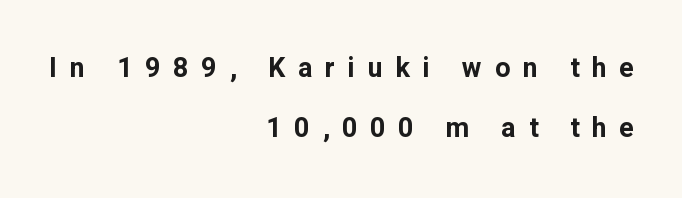
The image shows 27 px bold type, upright; set right-aligned, loose line spacing (2.24x), unusually wide letter spacing (+0.47 em), not underlined.
